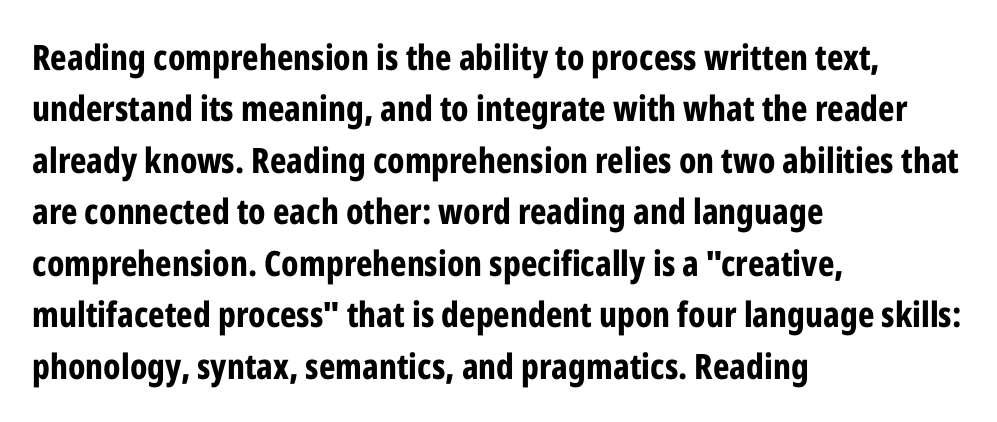
The image shows 35 px bold, condensed sans-serif type, upright; set left-aligned, normal line spacing (1.47x), normal letter spacing, not underlined; low stroke contrast and a medium x-height.
